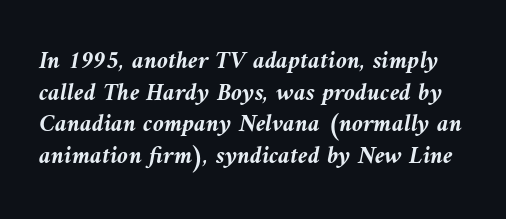
The image shows 25 px bold type, italic (leaning left); set normal line spacing (1.27x), normal letter spacing, not underlined.
